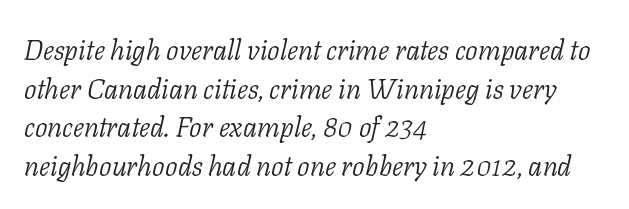
These lines are rendered in a variable-pitch font. Nobody touched the tracking dial on this one. Summary of weight: not heavy and not bold. Interline gaps are of average width in this sample.
